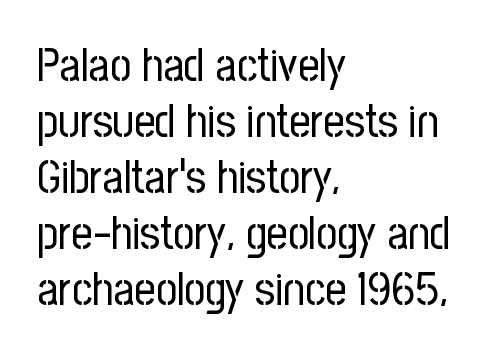
Q: Is the text bold? A: No.
Q: Is the text italic (slanted)? A: No, it is upright.
Q: Is the typeface a serif or a sans-serif typeface? A: Sans-serif.
Q: Is the text underlined? A: No.
Q: How is the paragraph aligned? A: Left-aligned.
Q: Is the spacing between letters normal or unusually wide? A: Normal.
Q: Width (condensed, normal, or wide)? A: Condensed.
Q: Stroke contrast? A: Low.
Q: x-height? A: Medium.
Q: Monospaced? A: No.
